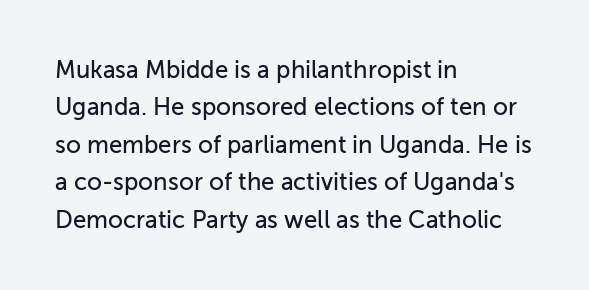
Quick note: interline space is typical. Ordinary non-slanted type is in use. The glyphs are unaccompanied by any horizontal stroke below them. The setting favours the left margin, as ordinary paragraphs usually do.
